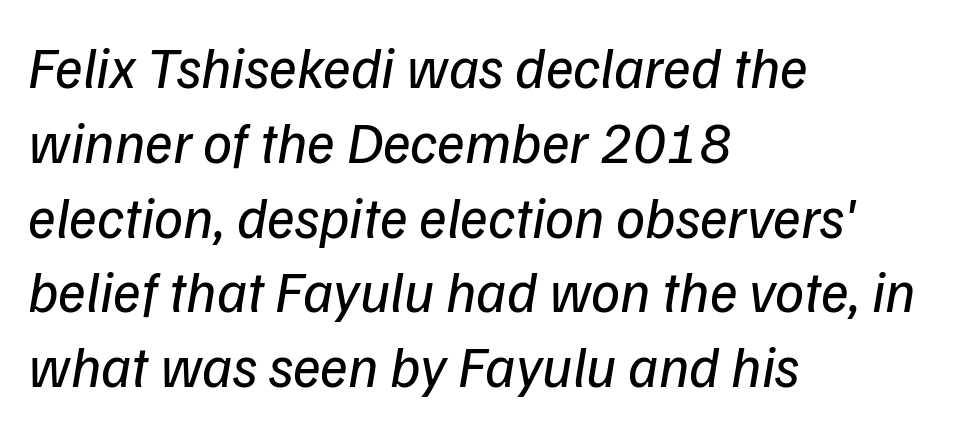
The line-height multiplier appears to be the usual default. The letters advance in unequal steps, a hallmark of proportional type. Caption: multi-line text, flush left, ragged right. Summary of weight: not heavy and not bold.
